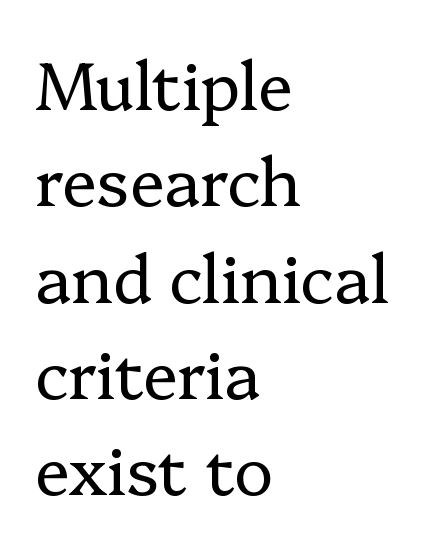
{"serif": "yes", "italic": "no", "bold": "no", "weight": "regular", "width": "normal", "stroke_contrast": "low", "x_height": "medium", "monospaced": "no", "underline": "no", "align": "left", "line_spacing": "normal", "line_spacing_ratio": 1.46, "letter_spacing": "normal", "letter_spacing_em": 0.0, "glyph_px": 66}
